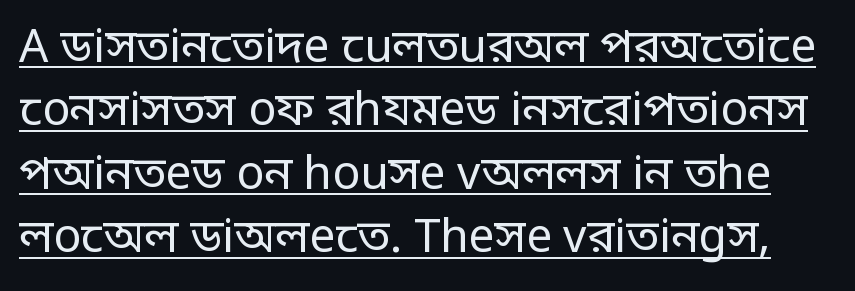
Think of a printed novel: that variable character pitch is what you see here. The rendering shows plain stroke endings on the letterforms — a sans-serif design. A normal amount of white space separates one row of letters from the next. No letter is thick-stroked: the sample isn't bold. These characters rest on top of a visible drawn line.
